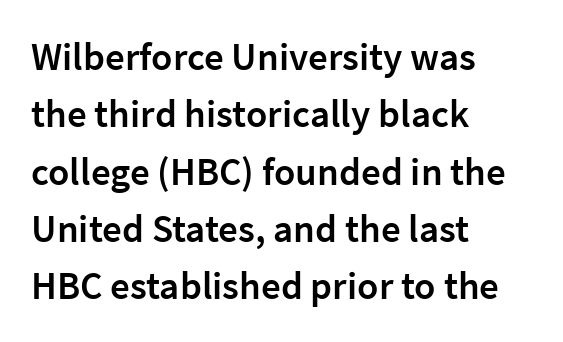
The font is running at a semibold setting, under full bold. The typesetter chose a ragged-right arrangement here. Bare-footed words on every line. The axis of the letterforms is exactly vertical.
